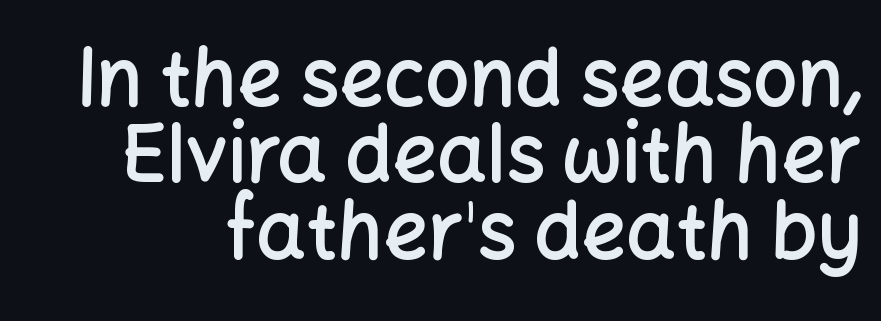
The foot of each line stays bare and open. Strokes here are thickened, but only to semibold level. The gaps between neighbouring characters are ordinary and unremarkable. This block would grow much taller if given ordinary leading; it's compressed now. Think of a printed novel: that variable character pitch is what you see here.
